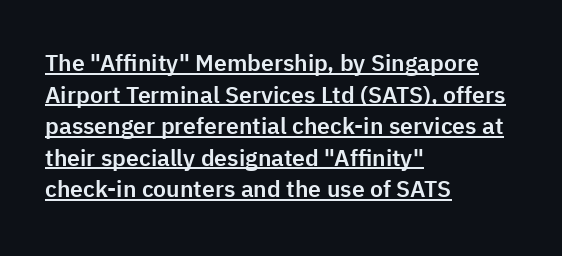
{"italic": "no", "underline": "yes", "align": "left", "line_spacing": "normal", "line_spacing_ratio": 1.37, "letter_spacing": "normal", "letter_spacing_em": 0.0, "glyph_px": 23}
